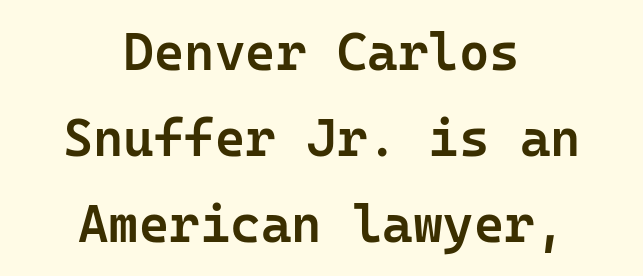
{"serif": "no", "italic": "no", "bold": "semi", "weight": "semibold", "width": "normal", "stroke_contrast": "low", "x_height": "medium", "monospaced": "yes", "underline": "no", "align": "center", "line_spacing": "normal", "line_spacing_ratio": 1.65, "letter_spacing": "normal", "letter_spacing_em": 0.0, "glyph_px": 52}
